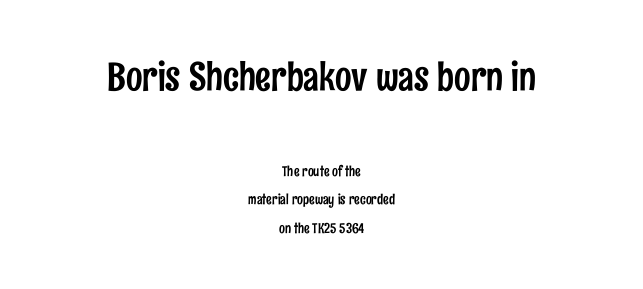
These lines are centered, leaving both edges ragged. Compared with typical body copy, the letter spacing here is the same. Check under the words: just untouched page. Designer's note — italics off, roman on. Do the characters align in a grid? No, the font is proportional. Two sizes are in play, and the larger belongs to the first block.
